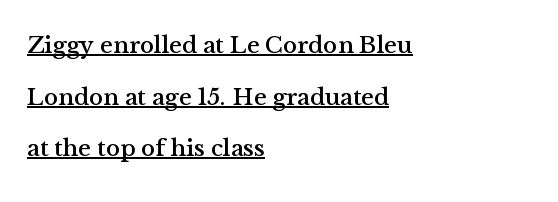
{"italic": "no", "underline": "yes", "align": "left", "line_spacing": "loose", "line_spacing_ratio": 2.15, "letter_spacing": "normal", "letter_spacing_em": 0.0, "glyph_px": 24}
